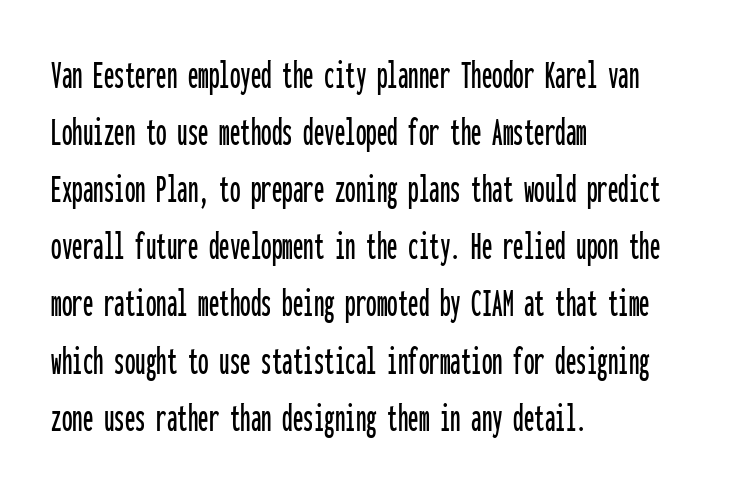
{"serif": "no", "italic": "no", "width": "condensed", "stroke_contrast": "low", "x_height": "medium", "monospaced": "yes", "underline": "no", "align": "left", "line_spacing": "normal", "line_spacing_ratio": 1.36, "letter_spacing": "normal", "letter_spacing_em": 0.0, "glyph_px": 42}
